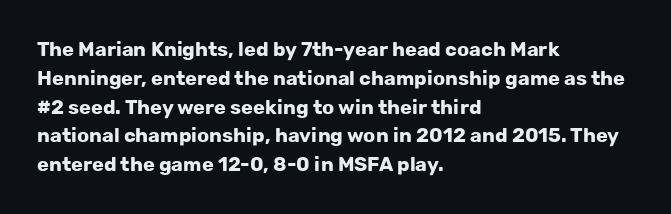
{"italic": "no", "bold": "yes", "underline": "no", "align": "left", "line_spacing": "normal", "line_spacing_ratio": 1.44, "letter_spacing": "normal", "letter_spacing_em": 0.0, "glyph_px": 20}
